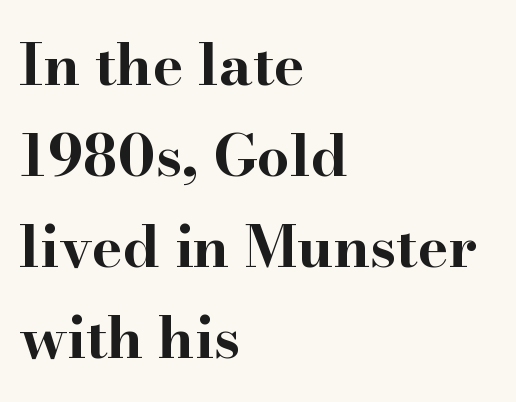
Q: Is the text bold? A: Yes.
Q: Is the text italic (slanted)? A: No, it is upright.
Q: Is the typeface a serif or a sans-serif typeface? A: Serif.
Q: Is the text underlined? A: No.
Q: How is the paragraph aligned? A: Left-aligned.
Q: Is the spacing between letters normal or unusually wide? A: Normal.
Q: Is the spacing between lines tight, normal or loose? A: Normal.
Q: Width (condensed, normal, or wide)? A: Wide.
Q: Stroke contrast? A: High.
Q: x-height? A: Small.
Q: Monospaced? A: No.
